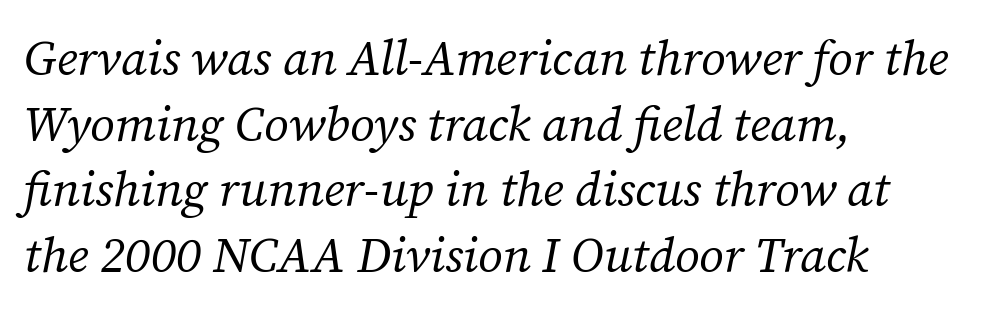
{"serif": "yes", "italic": "yes", "lean": "right", "slant_degrees": 12, "bold": "no", "weight": "regular", "width": "normal", "stroke_contrast": "medium", "x_height": "medium", "monospaced": "no", "underline": "no", "align": "left", "line_spacing": "normal", "line_spacing_ratio": 1.34, "letter_spacing": "normal", "letter_spacing_em": 0.0, "glyph_px": 49}
